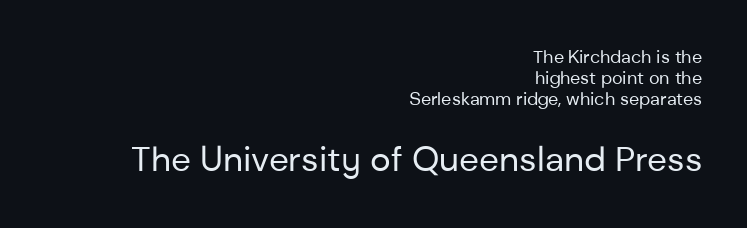
The image shows 35 px regular-weight sans-serif type, upright; set right-aligned, line spacing 1.17x, normal letter spacing, not underlined; the second (bottom) block is 1.94x larger; low stroke contrast and a medium x-height.
